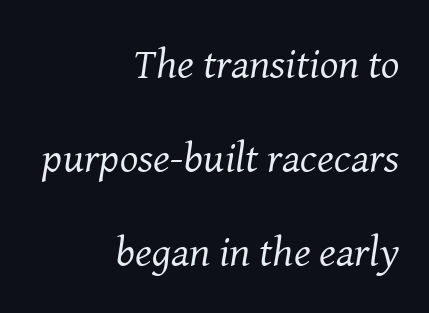
Bold? No — there's no thickening of the strokes. Notice how the passage keeps a crisp vertical edge on the right only. This sample uses plain, unmodified letter spacing. Quick note: italic.
